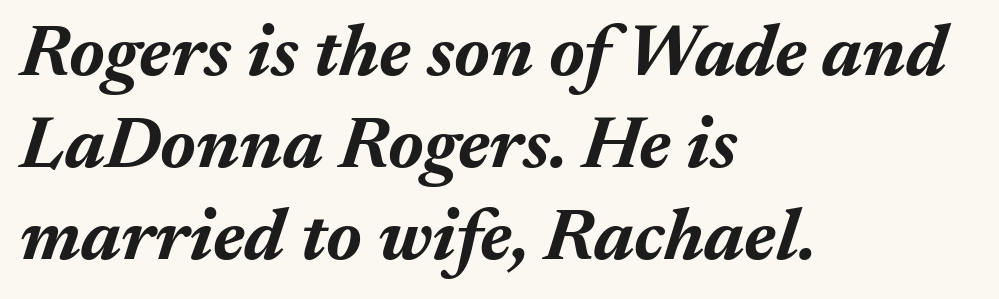
The image shows 74 px bold type, italic (leaning right); set left-aligned, line spacing 1.24x, normal letter spacing, not underlined; medium stroke contrast and a medium x-height.
